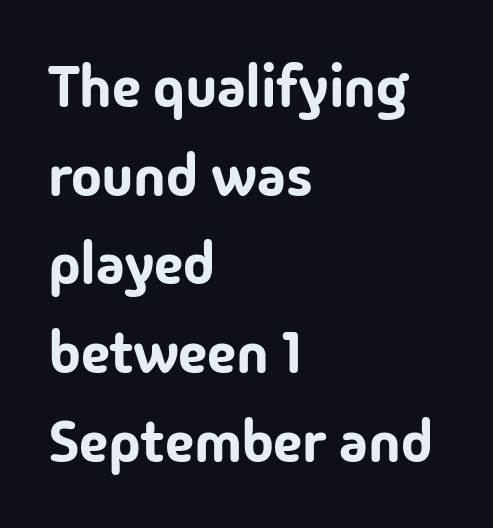
Does extra space separate the letters? No, they use regular spacing. The strip under each line holds only bare page. Posture: upright roman. The passage shown is typed in a proportional face where columns would drift. Grotesque or geometric, the face here clearly has no serifs.
